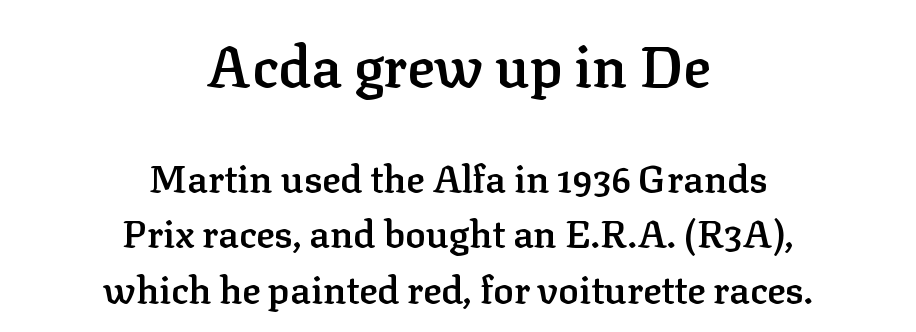
Spacing between characters is what you'd get straight out of the box. The face used here is proportionally spaced, like ordinary book or web type. The rendering uses a semibold face; strokes are thickened but not to full bold. A clean baseline with only descenders dipping below it.
